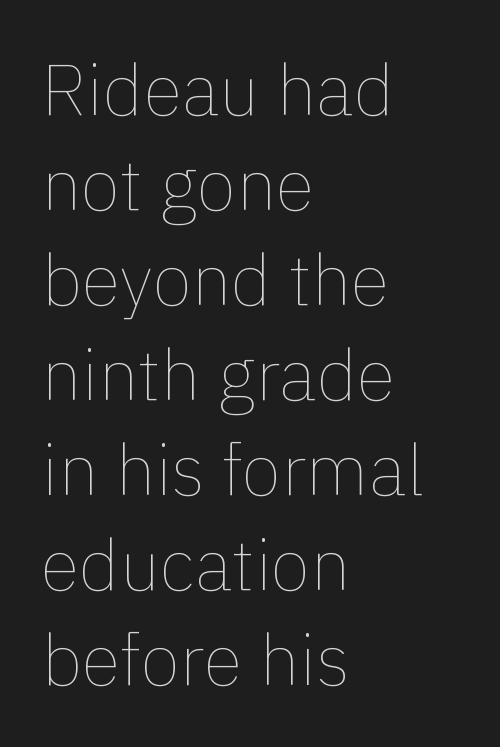
The image shows 72 px thin type, upright; set left-aligned, normal line spacing (1.32x), normal letter spacing, not underlined; a medium x-height.
